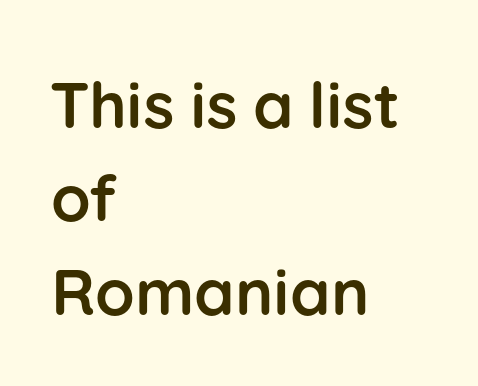
Look at the tracking — it's just the regular setting, nothing added. Heavy, bold letterforms. Descenders hang freely into open space. All the whitespace from short lines collects on the right. Rendered with straight, roman letterforms.
